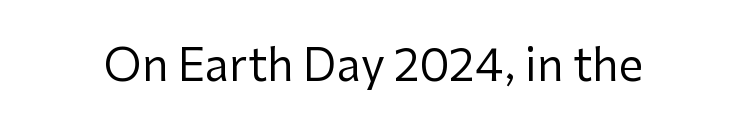
The image shows 44 px regular-weight sans-serif type, upright; set normal letter spacing, not underlined; low stroke contrast and a medium x-height.
